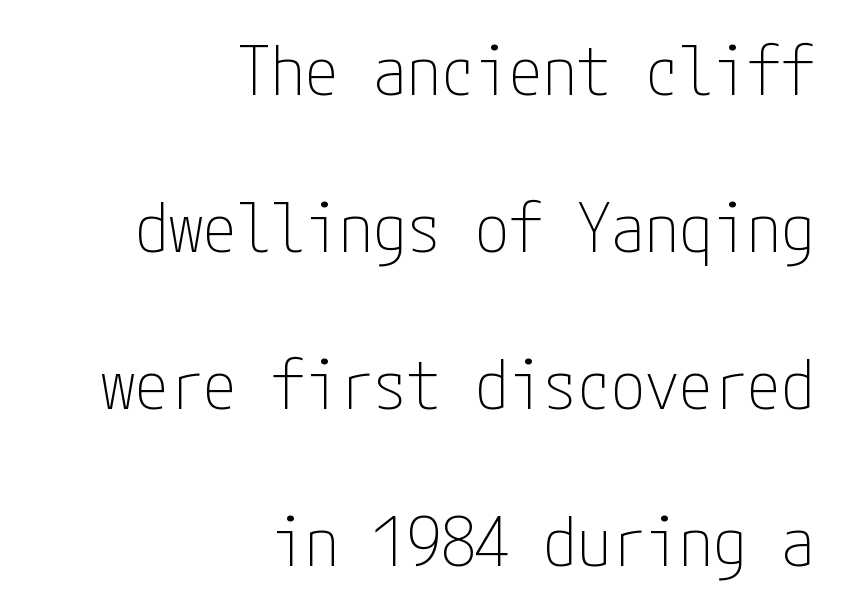
The image shows 68 px thin, condensed sans-serif type, upright; set right-aligned, loose line spacing (2.31x), normal letter spacing, not underlined; low stroke contrast and a medium x-height.
